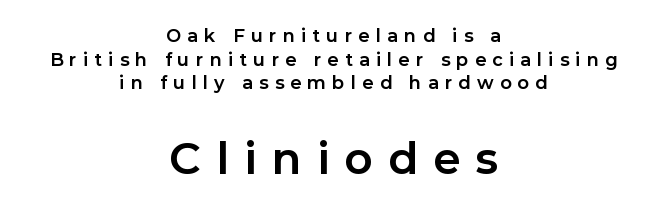
Has an underline been added? It has not. Reading down the column, the eye jumps a familiar distance to each next line. Note the varied advance widths — an 'i' is clearly narrower than an 'm'. Note: no serifs on the glyphs.
